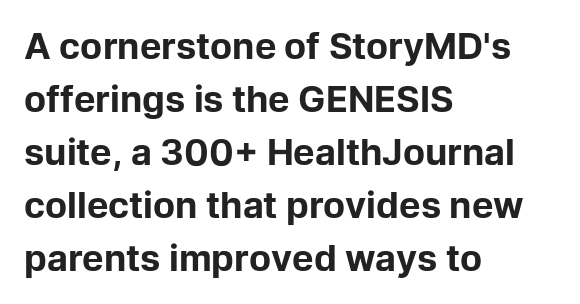
The ragged edge is on the right, which tells us the setting is flush left. Classification — sans serif. These lines are rendered in a variable-pitch font. The space beneath each line is pristine and unruled.
